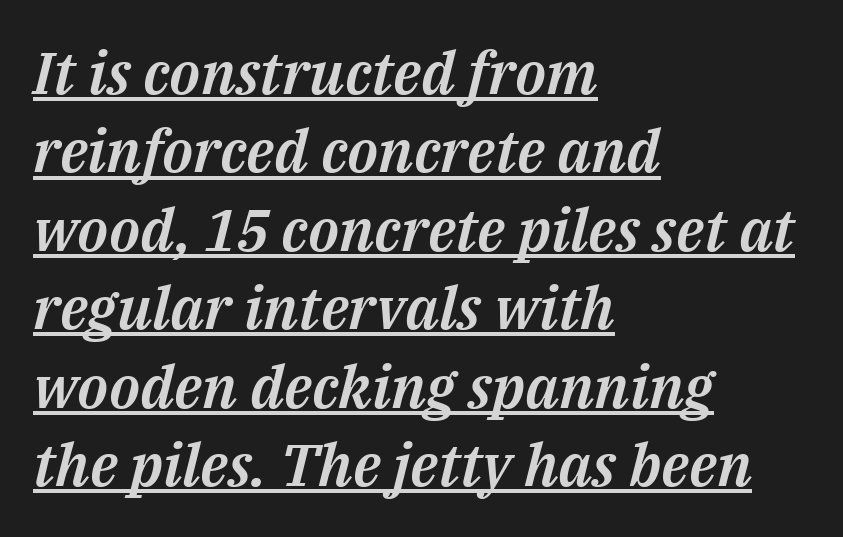
The image shows 59 px text type, italic (leaning right); set left-aligned, normal line spacing (1.33x), normal letter spacing, underlined; medium stroke contrast and a medium x-height.
